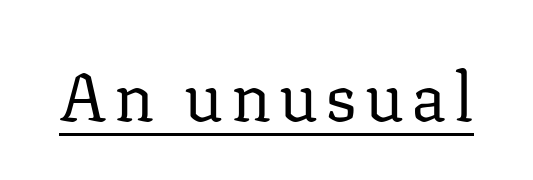
{"serif": "yes", "italic": "no", "bold": "no", "weight": "regular", "width": "normal", "stroke_contrast": "low", "x_height": "medium", "monospaced": "no", "underline": "yes", "glyph_px": 67}
